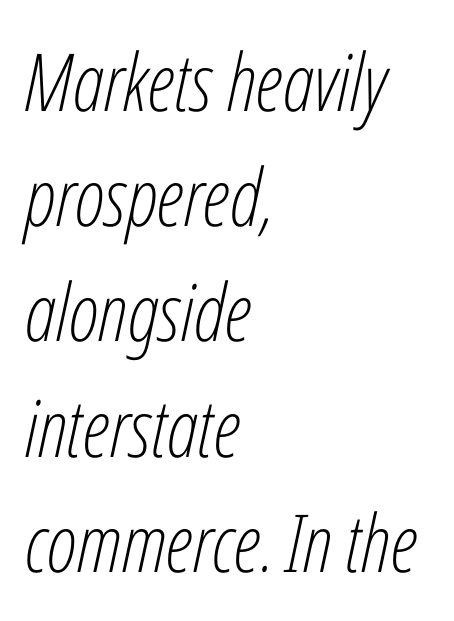
{"italic": "yes", "lean": "right", "slant_degrees": 12, "bold": "no", "weight": "light", "width": "condensed", "stroke_contrast": "low", "x_height": "medium", "monospaced": "no", "underline": "no", "align": "left", "line_spacing": "normal", "line_spacing_ratio": 1.44, "letter_spacing": "normal", "letter_spacing_em": 0.0, "glyph_px": 80}
